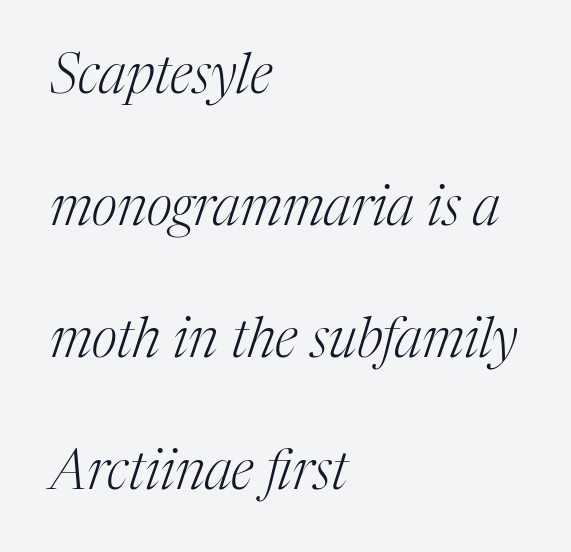
Q: Is the text bold? A: No.
Q: Is the text italic (slanted)? A: Yes, it leans right by about 17 degrees.
Q: Is the typeface a serif or a sans-serif typeface? A: Serif.
Q: Is the text underlined? A: No.
Q: How is the paragraph aligned? A: Left-aligned.
Q: Is the spacing between letters normal or unusually wide? A: Normal.
Q: Is the spacing between lines tight, normal or loose? A: Loose.
Q: Width (condensed, normal, or wide)? A: Normal.
Q: Stroke contrast? A: Medium.
Q: x-height? A: Medium.
Q: Monospaced? A: No.
